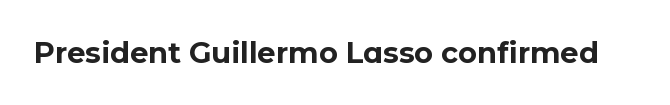
{"serif": "no", "italic": "no", "bold": "yes", "weight": "bold", "width": "normal", "stroke_contrast": "low", "x_height": "medium", "monospaced": "no", "underline": "no", "letter_spacing": "normal", "letter_spacing_em": 0.0, "glyph_px": 29}
